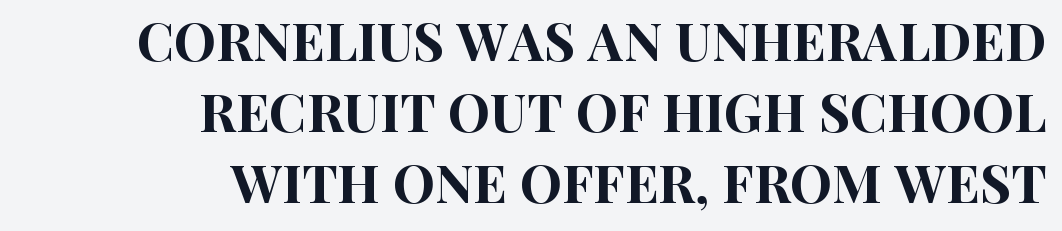
Q: Is the text italic (slanted)? A: No, it is upright.
Q: Is the typeface a serif or a sans-serif typeface? A: Sans-serif.
Q: Is the text underlined? A: No.
Q: How is the paragraph aligned? A: Right-aligned.
Q: Is the spacing between letters normal or unusually wide? A: Normal.
Q: Is the spacing between lines tight, normal or loose? A: Normal.
Q: Width (condensed, normal, or wide)? A: Condensed.
Q: Stroke contrast? A: High.
Q: x-height? A: Large.
Q: Monospaced? A: No.
